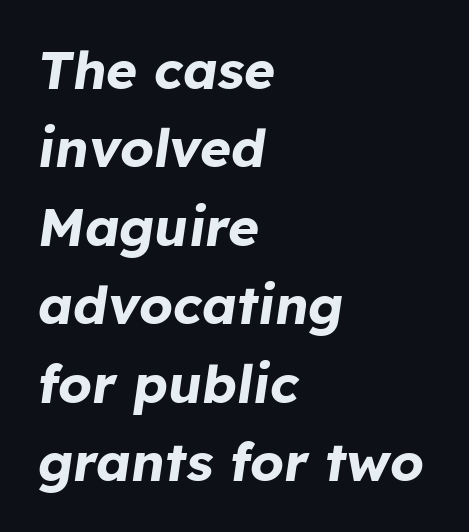
Q: Is the text bold? A: Yes.
Q: Is the text italic (slanted)? A: Yes, it leans right by about 8 degrees.
Q: Is the text underlined? A: No.
Q: How is the paragraph aligned? A: Left-aligned.
Q: Is the spacing between letters normal or unusually wide? A: Normal.
Q: Is the spacing between lines tight, normal or loose? A: Normal.
Q: Width (condensed, normal, or wide)? A: Normal.
Q: Stroke contrast? A: Low.
Q: x-height? A: Medium.
Q: Monospaced? A: No.
